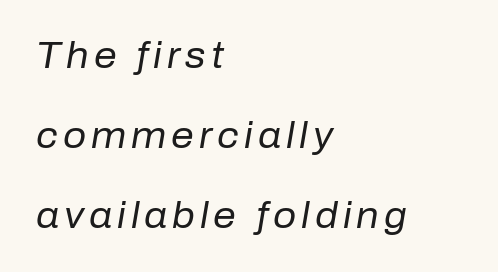
This rendering uses left alignment, leaving the right contour irregular. The weight would be labelled regular, book, light, or lighter still. Yep, that's italic — everything's leaning. Each row of text sits above clean, open space. Reading down the column, the eye jumps a long way to each next line.
